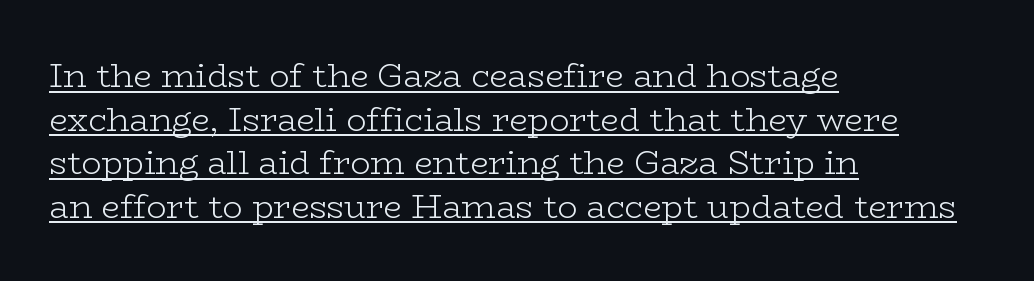
Q: Is the text bold? A: No.
Q: Is the text italic (slanted)? A: No, it is upright.
Q: Is the typeface a serif or a sans-serif typeface? A: Serif.
Q: Is the text underlined? A: Yes.
Q: How is the paragraph aligned? A: Left-aligned.
Q: Is the spacing between letters normal or unusually wide? A: Normal.
Q: Is the spacing between lines tight, normal or loose? A: Normal.
Q: Width (condensed, normal, or wide)? A: Wide.
Q: Stroke contrast? A: Low.
Q: x-height? A: Medium.
Q: Monospaced? A: No.
